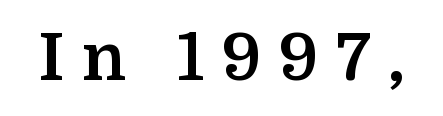
What kind of face is this? One with serifs. Plain, unruled lines of type. Spacing between characters has been opened up far beyond the box default. I'd describe the lettering as bold — thick and assertive. Note the varied advance widths — an 'i' is clearly narrower than an 'm'.
